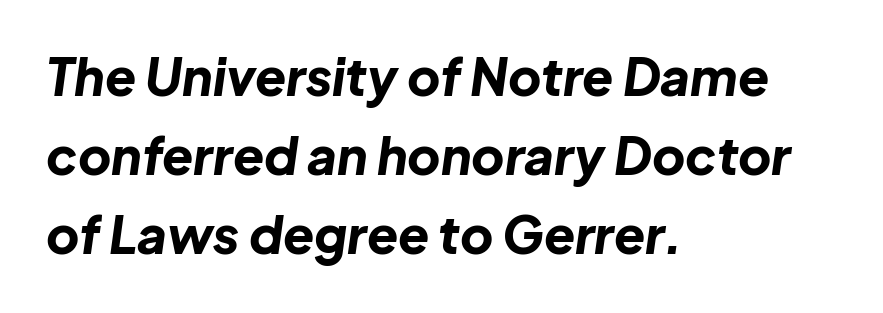
The image shows 51 px bold type, italic (leaning right); set left-aligned, normal line spacing (1.55x), normal letter spacing, not underlined; low stroke contrast and a medium x-height.
